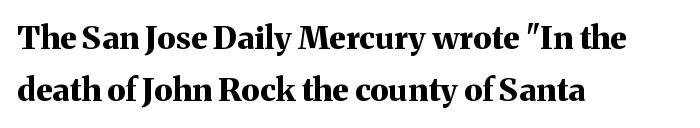
Here the glyphs are tracked normally, forming tight word shapes. The face used here is seriffed, in the tradition of book romans. The glyphs have the mass of a bold cut. Clear beneath every line of the passage. Is this a fixed-width face? No — the glyphs have proportional, varying widths. The letters stand upright; this is a roman face.
